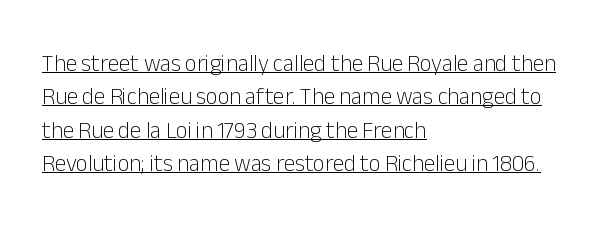
The vertical gap from one line to the next is medium. The characters are drawn with everyday or finer stroke widths. The specimen includes a rule beneath the text block's lines. The gaps between neighbouring characters are ordinary and unremarkable. These lines stack with their left ends in a neat column. This is roman type, the default non-slanted kind.
